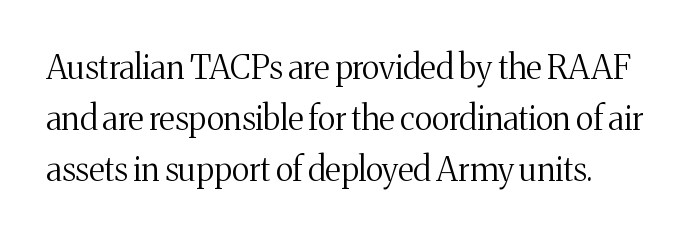
A typesetter would call this proportional, since set widths differ per character. Any mark beneath the type? The region is blank. The rendering uses a moderate line-height, typical for paragraphs. This is roman type, the default non-slanted kind. The passage shown is not bold in any degree.
